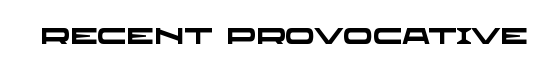
The image shows 22 px bold type; set normal letter spacing, not underlined.
